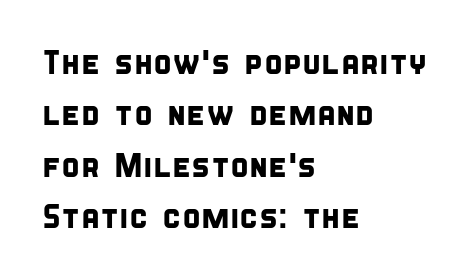
The image shows 34 px condensed sans-serif type; set left-aligned, normal line spacing (1.51x), normal letter spacing, not underlined; low stroke contrast and a large x-height.
